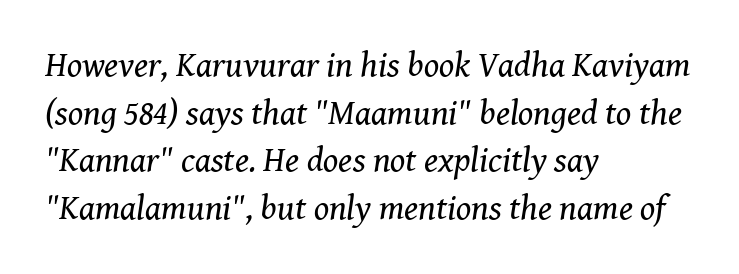
Notice how the stems are inclined rather than vertical — that's the hallmark of italics. Spacing verdict: proportional, widths tailored to each character. The glyphs in this specimen are seriffed. The passage shown stacks its lines at a standard gap.
